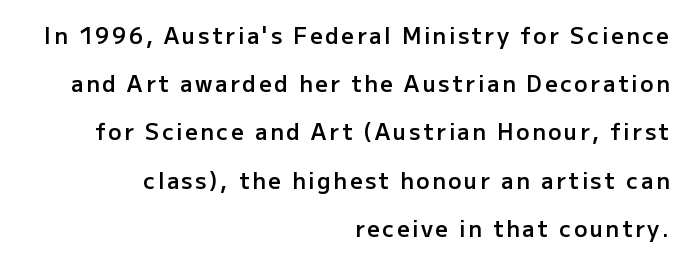
Quick note: not italic, upright. A great deal of white space separates one row of letters from the next. Underline: absent. Layout note: lines flush right.
